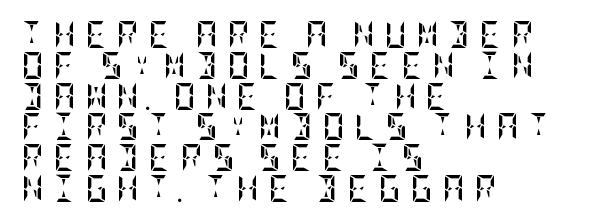
Q: Is the text bold? A: Yes.
Q: Is the text italic (slanted)? A: No, it is upright.
Q: Is the text underlined? A: No.
Q: How is the paragraph aligned? A: Left-aligned.
Q: Is the spacing between letters normal or unusually wide? A: Unusually wide.
Q: Is the spacing between lines tight, normal or loose? A: Tight.
